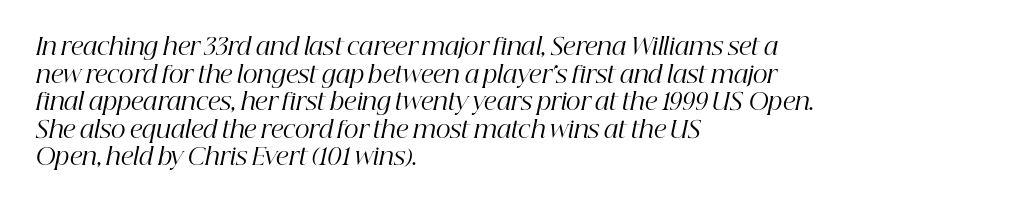
Q: Is the text bold? A: No.
Q: Is the text italic (slanted)? A: Yes, it leans right by about 12 degrees.
Q: Is the text underlined? A: No.
Q: How is the paragraph aligned? A: Left-aligned.
Q: Is the spacing between letters normal or unusually wide? A: Normal.
